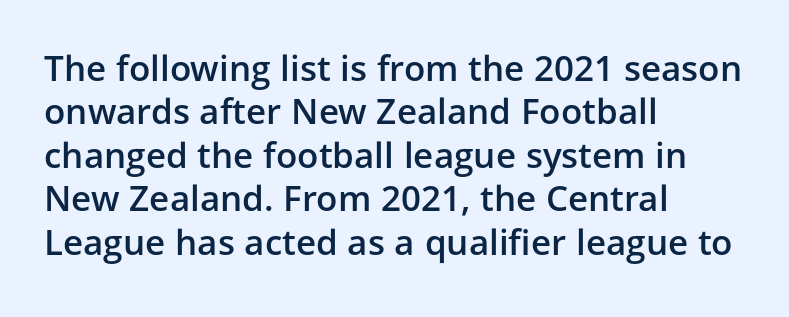
Q: Is the text bold? A: Semi-bold.
Q: Is the text italic (slanted)? A: No, it is upright.
Q: Is the typeface a serif or a sans-serif typeface? A: Sans-serif.
Q: Is the text underlined? A: No.
Q: How is the paragraph aligned? A: Left-aligned.
Q: Is the spacing between letters normal or unusually wide? A: Normal.
Q: Width (condensed, normal, or wide)? A: Normal.
Q: Stroke contrast? A: Low.
Q: x-height? A: Medium.
Q: Monospaced? A: No.
